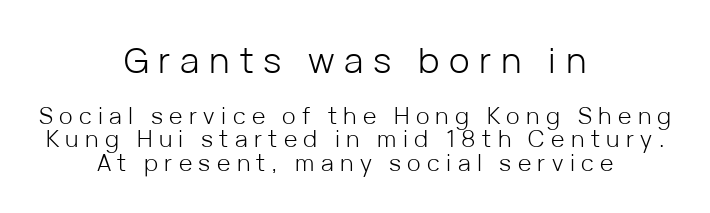
The image shows 35 px light sans-serif type, upright; set centered, tight line spacing (1.02x), unusually wide letter spacing (+0.28 em), not underlined; the first (top) block is 1.52x larger; low stroke contrast and a medium x-height.
